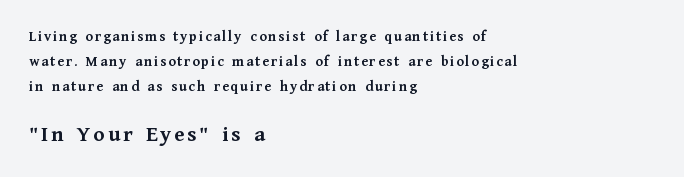
These words are printed bold, with thick strokes throughout. Caption: multi-line text, flush left, ragged right. Posture: vertical. Has an underline been added? It has not.
